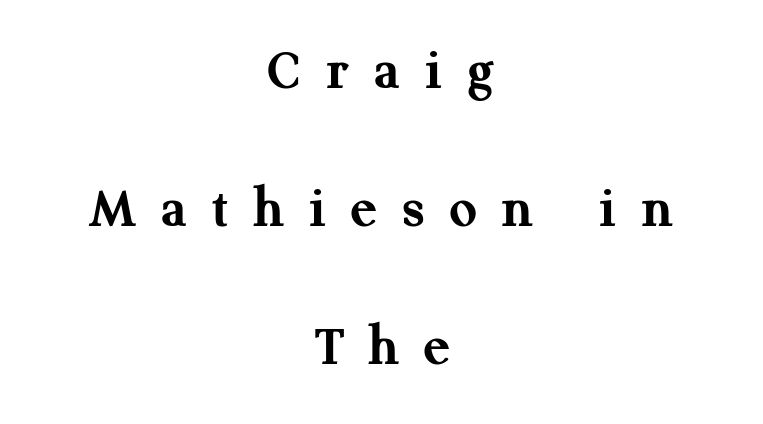
Q: Is the text bold? A: Yes.
Q: Is the text italic (slanted)? A: No, it is upright.
Q: Is the typeface a serif or a sans-serif typeface? A: Serif.
Q: Is the text underlined? A: No.
Q: How is the paragraph aligned? A: Centered.
Q: Is the spacing between letters normal or unusually wide? A: Unusually wide.
Q: Is the spacing between lines tight, normal or loose? A: Loose.
Q: Width (condensed, normal, or wide)? A: Normal.
Q: Stroke contrast? A: Medium.
Q: x-height? A: Medium.
Q: Monospaced? A: No.
